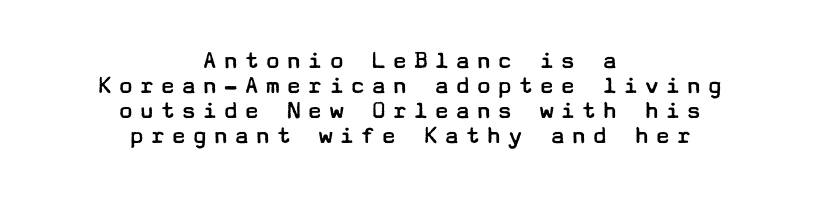
{"italic": "no", "bold": "no", "underline": "no", "align": "center", "line_spacing": "tight", "line_spacing_ratio": 0.96, "letter_spacing": "wide", "letter_spacing_em": 0.21, "glyph_px": 26}
